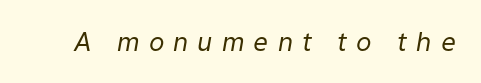
{"italic": "yes", "lean": "right", "slant_degrees": 9, "bold": "no", "underline": "no", "letter_spacing": "wide", "letter_spacing_em": 0.35, "glyph_px": 26}
